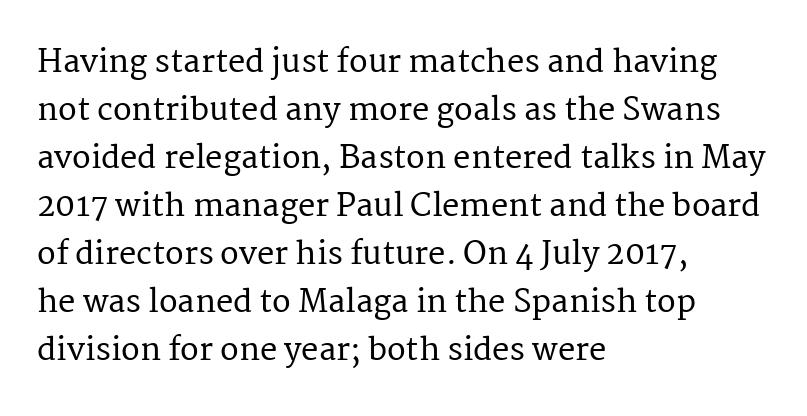
{"serif": "yes", "italic": "no", "width": "normal", "stroke_contrast": "medium", "x_height": "medium", "monospaced": "no", "underline": "no", "align": "left", "line_spacing": "normal", "line_spacing_ratio": 1.55, "letter_spacing": "normal", "letter_spacing_em": 0.0, "glyph_px": 31}
